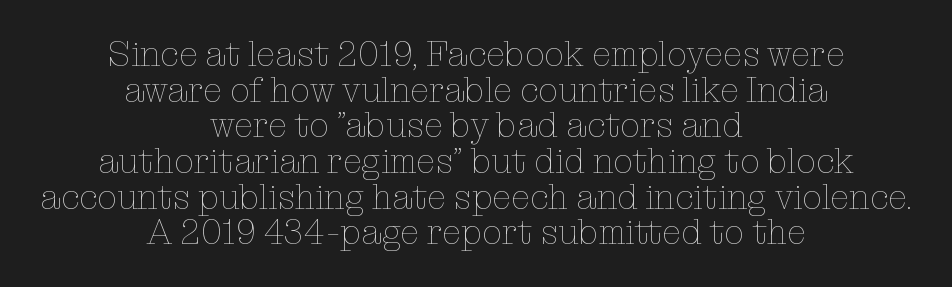
{"italic": "no", "bold": "no", "weight": "thin", "width": "normal", "stroke_contrast": "low", "x_height": "medium", "monospaced": "no", "underline": "no", "align": "center", "line_spacing": "tight", "line_spacing_ratio": 1.02, "letter_spacing": "normal", "letter_spacing_em": 0.0, "glyph_px": 35}
